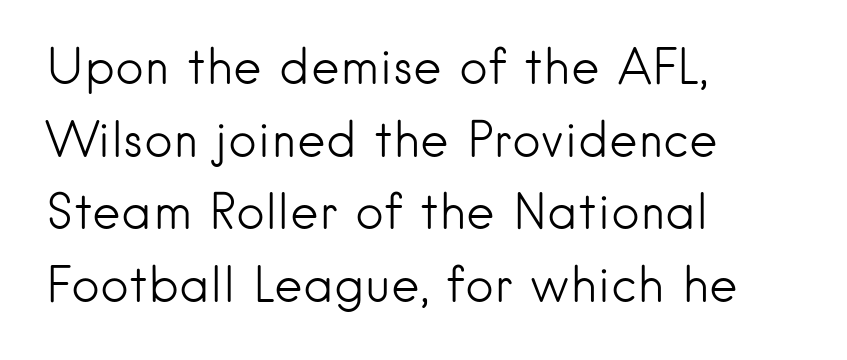
{"serif": "no", "italic": "no", "bold": "no", "weight": "light", "width": "normal", "stroke_contrast": "low", "x_height": "small", "monospaced": "no", "underline": "no", "align": "left", "line_spacing": "normal", "line_spacing_ratio": 1.48, "letter_spacing": "normal", "letter_spacing_em": 0.0, "glyph_px": 49}
